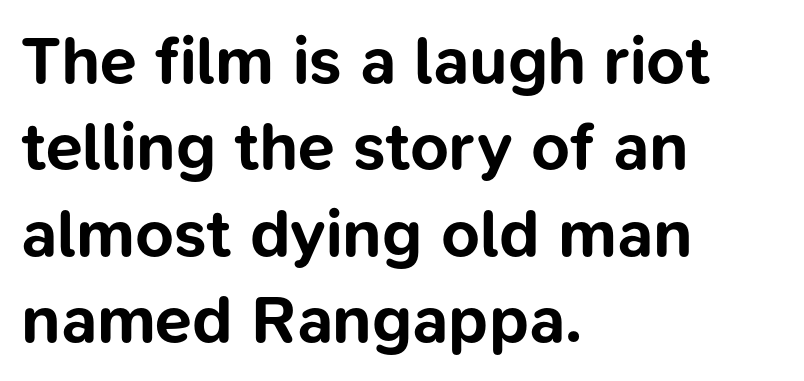
{"serif": "no", "italic": "no", "bold": "yes", "weight": "bold", "width": "normal", "stroke_contrast": "low", "x_height": "medium", "monospaced": "no", "underline": "no", "align": "left", "line_spacing": "normal", "line_spacing_ratio": 1.29, "letter_spacing": "normal", "letter_spacing_em": 0.0, "glyph_px": 67}
